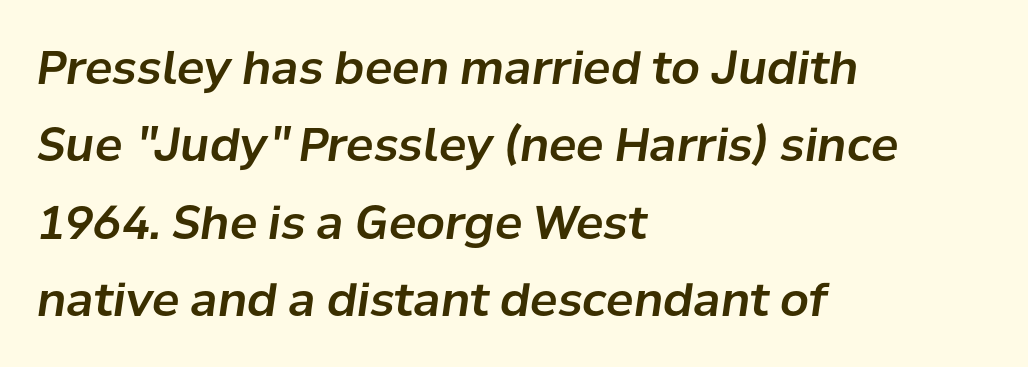
Q: Is the text italic (slanted)? A: Yes, it leans right by about 8 degrees.
Q: Is the text underlined? A: No.
Q: How is the paragraph aligned? A: Left-aligned.
Q: Is the spacing between letters normal or unusually wide? A: Normal.
Q: Is the spacing between lines tight, normal or loose? A: Normal.
Q: Width (condensed, normal, or wide)? A: Normal.
Q: Stroke contrast? A: Low.
Q: x-height? A: Medium.
Q: Monospaced? A: No.
